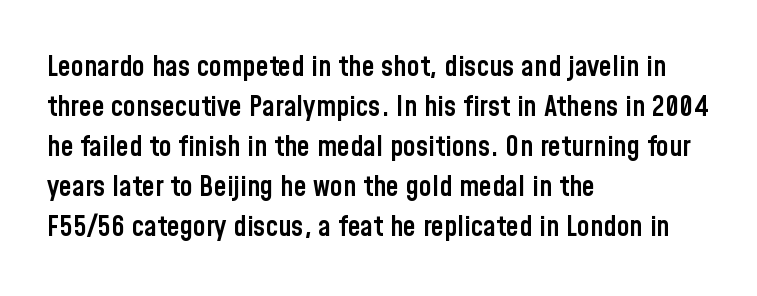
{"serif": "no", "italic": "no", "bold": "semi", "weight": "semibold", "width": "condensed", "stroke_contrast": "low", "x_height": "medium", "monospaced": "no", "underline": "no", "align": "left", "line_spacing": "normal", "line_spacing_ratio": 1.38, "letter_spacing": "normal", "letter_spacing_em": 0.0, "glyph_px": 29}
